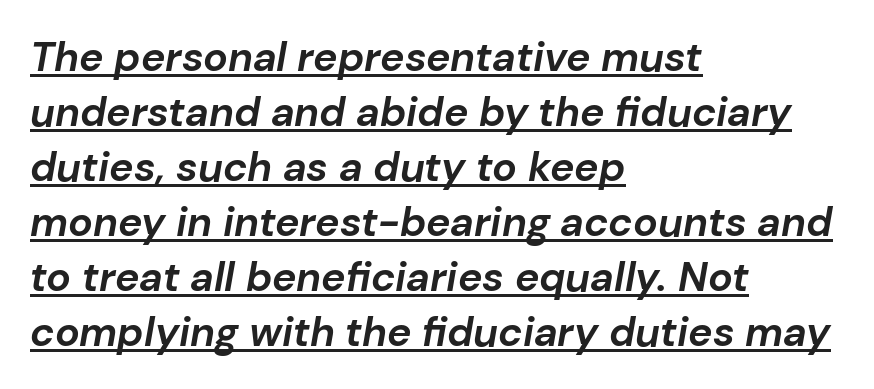
Character widths vary here, with narrow letters taking less room than wide ones. Left-aligned paragraph, ragged on the right. Plenty of ink on the page — the face is bold. Quick note: underline on. Honestly, the letter spacing is just normal — you wouldn't notice it.
